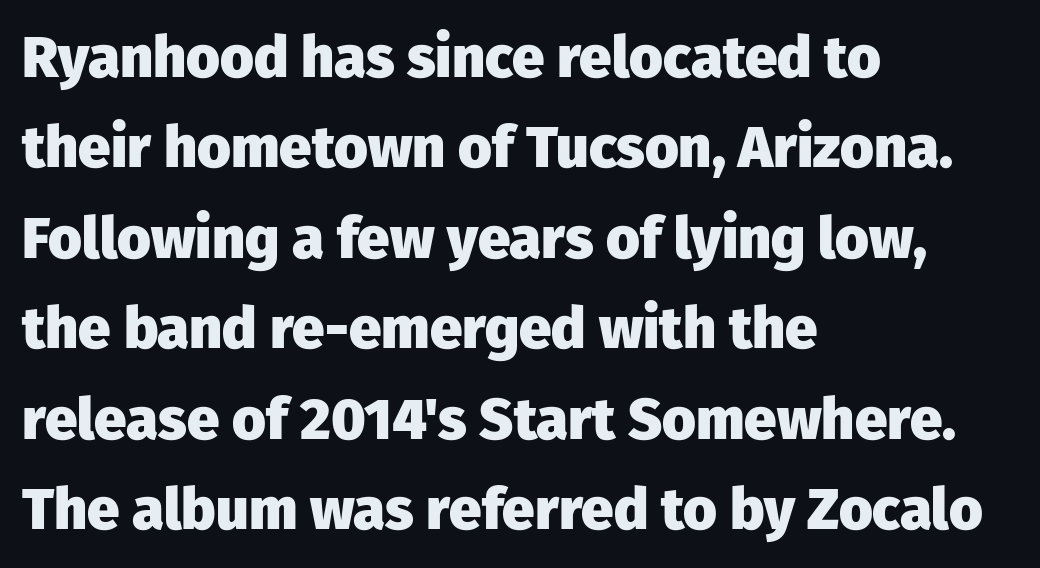
{"serif": "no", "italic": "no", "bold": "yes", "weight": "heavy", "width": "normal", "stroke_contrast": "low", "x_height": "medium", "monospaced": "no", "underline": "no", "align": "left", "line_spacing": "normal", "line_spacing_ratio": 1.56, "letter_spacing": "normal", "letter_spacing_em": 0.0, "glyph_px": 58}
